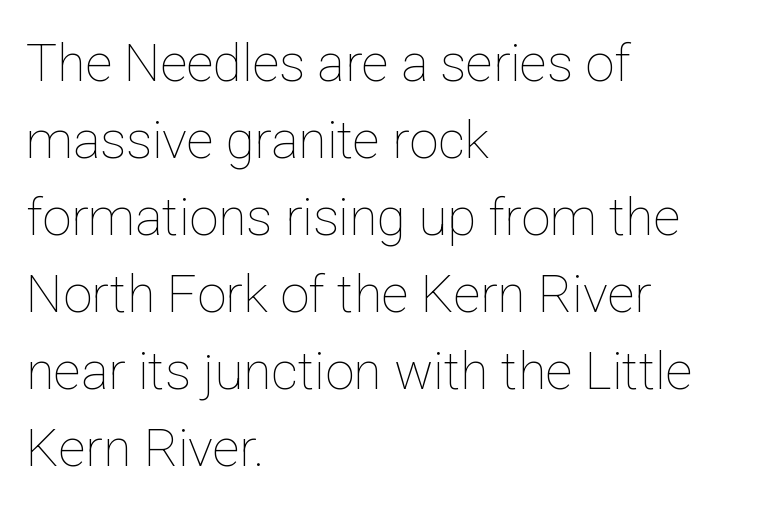
A typesetter would call this leading conventional body-copy spacing. These lines stack with their left ends in a neat column. Do the letters lean? They stand straight. Lines of text with bare space underneath. Stems here are at most as thick as an everyday book face. There is no visible air inserted between adjacent glyphs.
